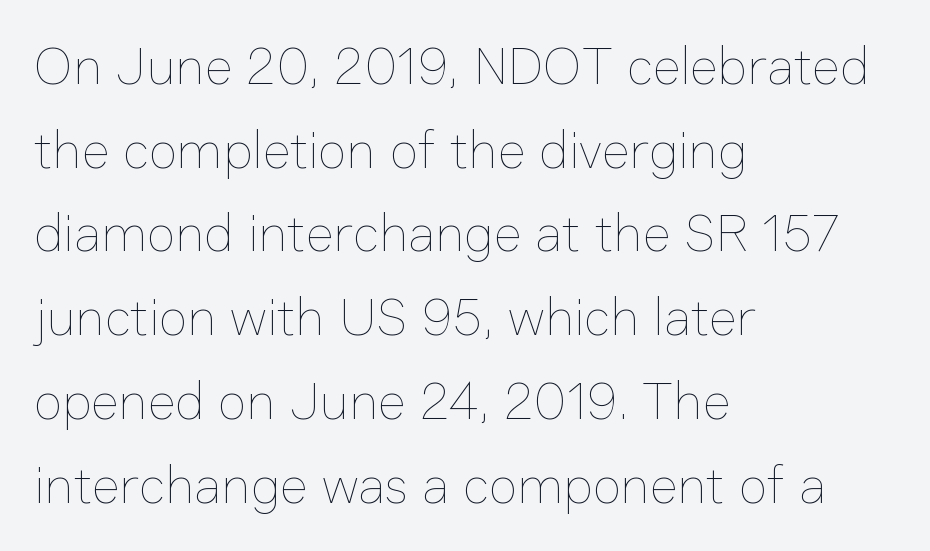
{"italic": "no", "bold": "no", "weight": "thin", "width": "normal", "stroke_contrast": "low", "x_height": "medium", "monospaced": "no", "underline": "no", "align": "left", "line_spacing": "normal", "line_spacing_ratio": 1.58, "letter_spacing": "normal", "letter_spacing_em": 0.0, "glyph_px": 53}
